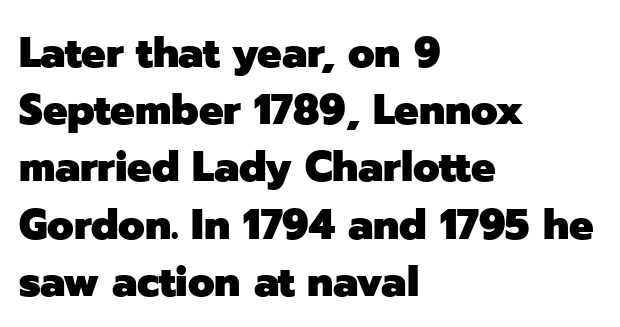
Q: Is the text bold? A: Yes.
Q: Is the text italic (slanted)? A: No, it is upright.
Q: Is the typeface a serif or a sans-serif typeface? A: Sans-serif.
Q: Is the text underlined? A: No.
Q: How is the paragraph aligned? A: Left-aligned.
Q: Is the spacing between letters normal or unusually wide? A: Normal.
Q: Is the spacing between lines tight, normal or loose? A: Normal.
Q: Width (condensed, normal, or wide)? A: Normal.
Q: Stroke contrast? A: Low.
Q: x-height? A: Medium.
Q: Monospaced? A: No.
